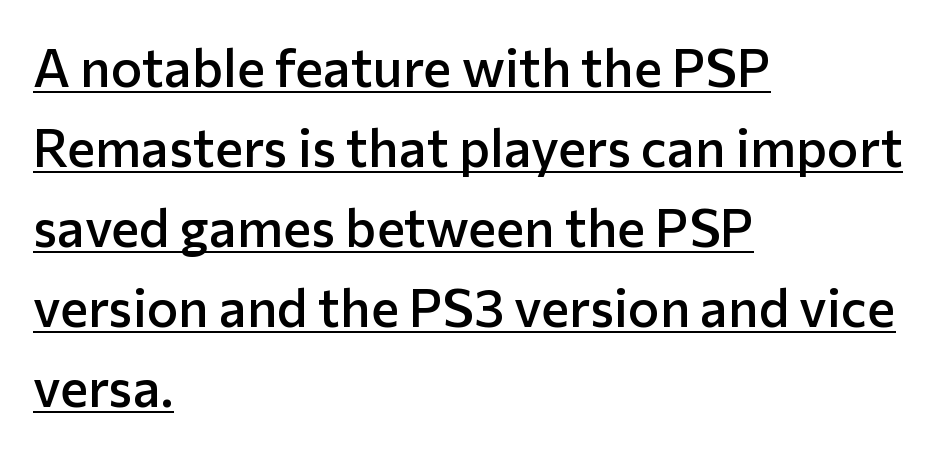
Q: Is the text bold? A: Semi-bold.
Q: Is the text italic (slanted)? A: No, it is upright.
Q: Is the typeface a serif or a sans-serif typeface? A: Sans-serif.
Q: Is the text underlined? A: Yes.
Q: How is the paragraph aligned? A: Left-aligned.
Q: Is the spacing between letters normal or unusually wide? A: Normal.
Q: Is the spacing between lines tight, normal or loose? A: Normal.
Q: Width (condensed, normal, or wide)? A: Normal.
Q: Stroke contrast? A: Low.
Q: x-height? A: Medium.
Q: Monospaced? A: No.
